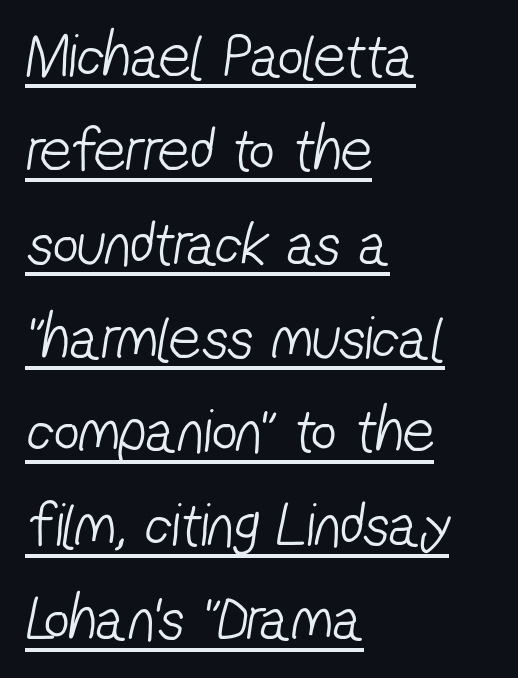
Q: Is the text bold? A: No.
Q: Is the typeface a serif or a sans-serif typeface? A: Sans-serif.
Q: Is the text underlined? A: Yes.
Q: How is the paragraph aligned? A: Left-aligned.
Q: Is the spacing between letters normal or unusually wide? A: Normal.
Q: Is the spacing between lines tight, normal or loose? A: Normal.
Q: Width (condensed, normal, or wide)? A: Condensed.
Q: Stroke contrast? A: Low.
Q: x-height? A: Medium.
Q: Monospaced? A: No.
